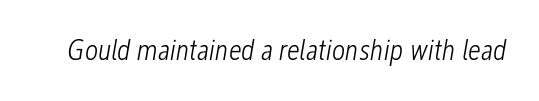
The rendering uses natural spacing where letterforms have individual widths. Caption: face not bold, strokes unweighted. The foot of each line stays bare and open. You could call the tracking neutral — neither tight nor loose. Slanted lettering throughout.
